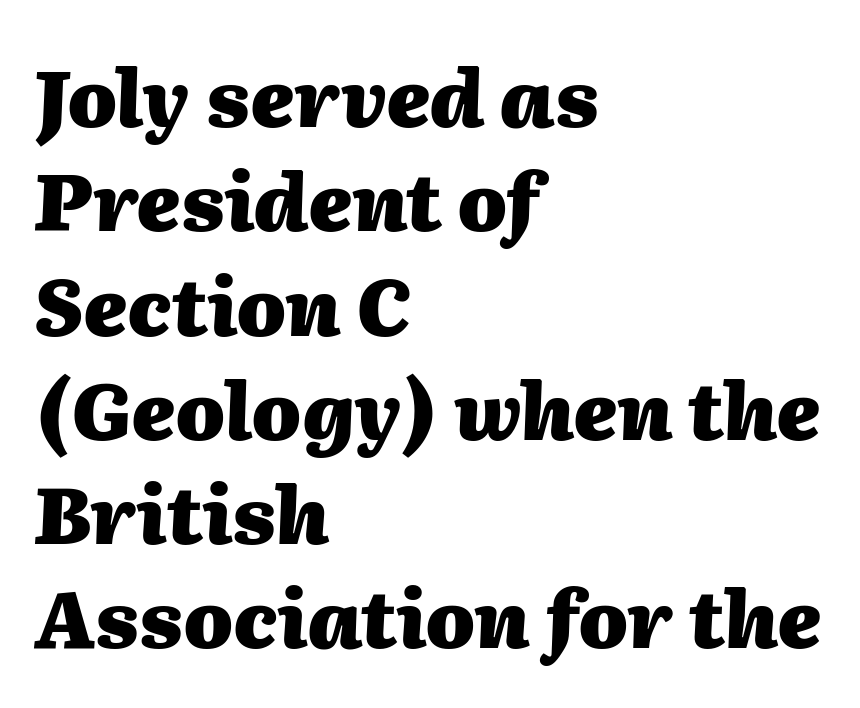
Spacing between characters is what you'd get straight out of the box. A normal amount of white space separates one row of letters from the next. The rag falls on the right side of this text block. Typographic density is high because the face is bold. This sample has the flowing, uneven cadence of proportional lettering.
